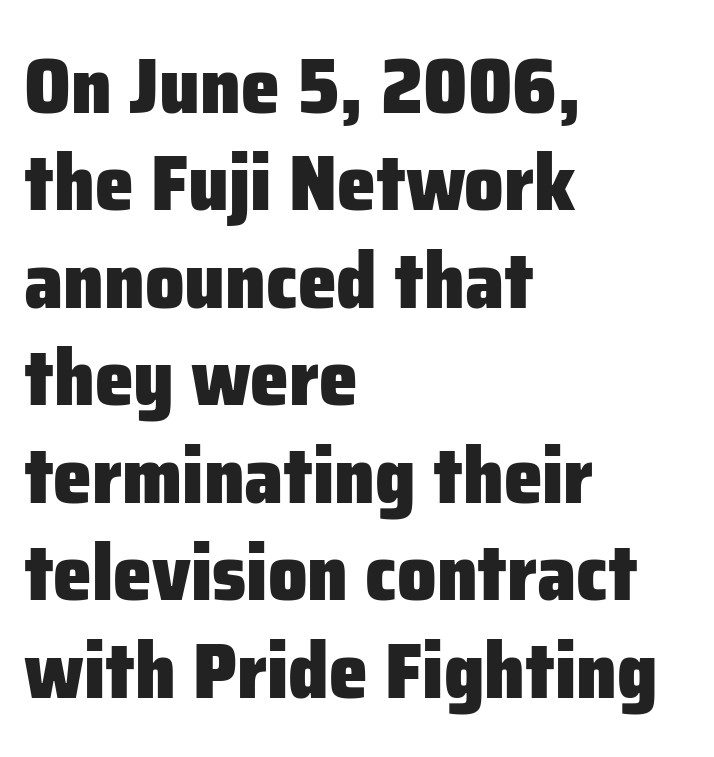
The letters stand straight up with perfectly vertical stems. What's the leading like? Ordinary, nothing unusual. I'd describe the lettering as bold — thick and assertive. Words appear dense and cohesive because spacing is normal. Any mark beneath the type? The region is blank. The text block is weighted toward the left margin, trailing off unevenly rightward.
